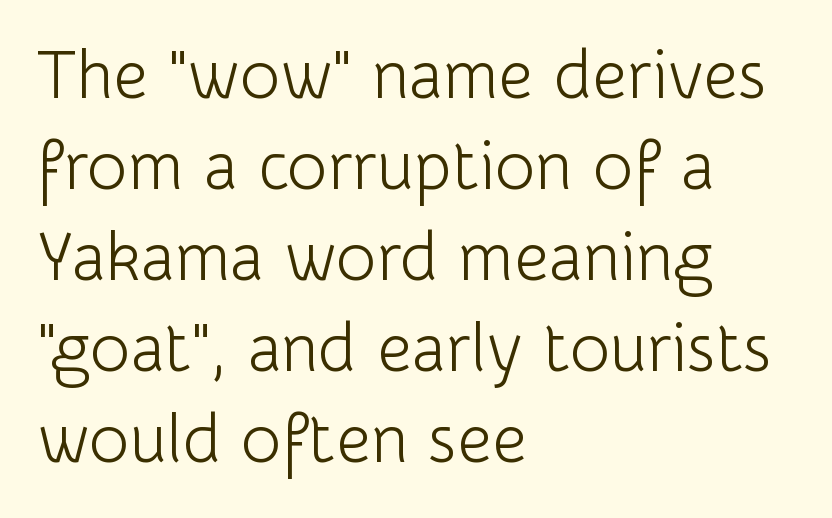
The image shows 68 px light sans-serif type, upright; set left-aligned, normal line spacing (1.34x), normal letter spacing, not underlined; low stroke contrast and a medium x-height.
